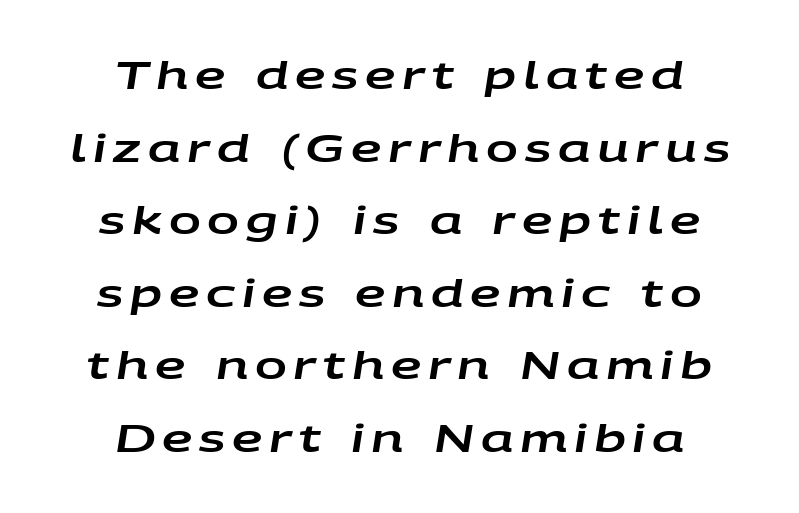
Yep, that's italic — everything's leaning. Each letter keeps its own natural width here, so spacing adapts to shape. A centered setting, common on invitations and titles, is used for this passage. The line-height multiplier appears high, well above default. This rendering features lettering with no underline.
